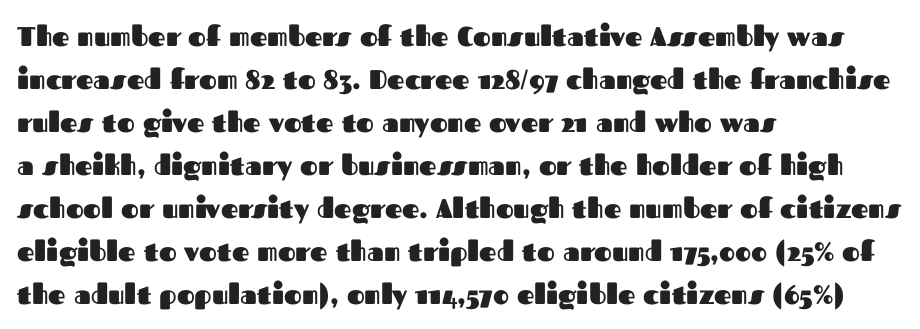
Typesetter's note: full bold, strokes at maximum text heaviness. Quick note: interline space is typical. Compared with a centered layout, this one pins lines to the left instead. Tall strokes in this sample are plumb rather than angled. The tracking reads as untouched default to a designer's eye. Has an underline been added? It has not.
